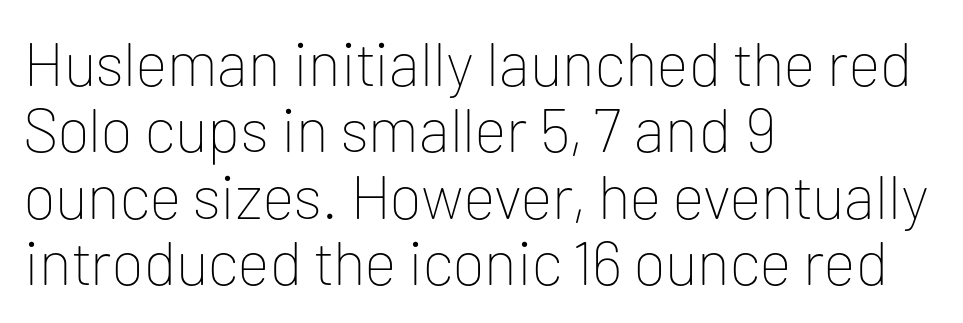
Q: Is the text bold? A: No.
Q: Is the text italic (slanted)? A: No, it is upright.
Q: Is the typeface a serif or a sans-serif typeface? A: Sans-serif.
Q: Is the text underlined? A: No.
Q: How is the paragraph aligned? A: Left-aligned.
Q: Is the spacing between letters normal or unusually wide? A: Normal.
Q: Is the spacing between lines tight, normal or loose? A: Tight.
Q: Width (condensed, normal, or wide)? A: Normal.
Q: Stroke contrast? A: Low.
Q: x-height? A: Medium.
Q: Monospaced? A: No.
